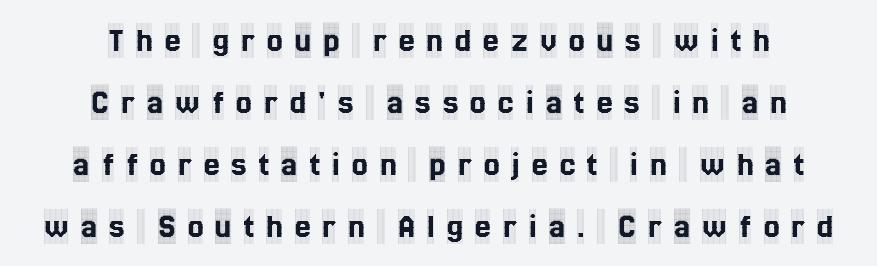
{"serif": "yes", "italic": "no", "width": "condensed", "x_height": "large", "monospaced": "no", "underline": "no", "align": "center", "line_spacing_ratio": 1.77, "letter_spacing": "wide", "letter_spacing_em": 0.35, "glyph_px": 35}
